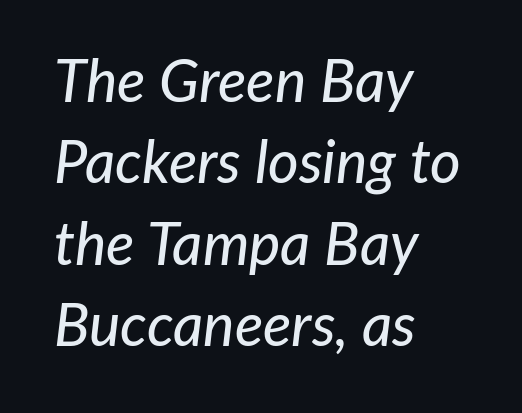
The image shows 59 px text type, italic (leaning right); set left-aligned, normal line spacing (1.38x), normal letter spacing, not underlined; low stroke contrast and a medium x-height.
